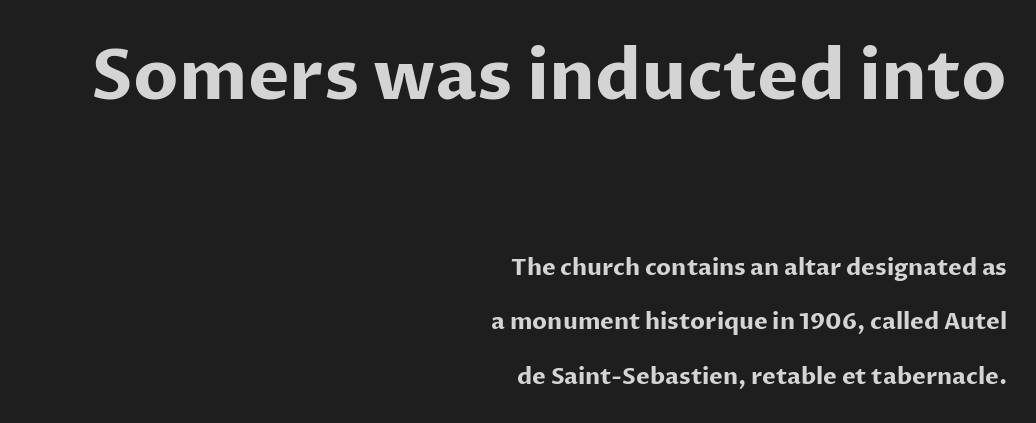
{"serif": "no", "italic": "no", "bold": "yes", "weight": "bold", "width": "normal", "stroke_contrast": "low", "x_height": "medium", "monospaced": "no", "underline": "no", "align": "right", "line_spacing": "loose", "line_spacing_ratio": 2.38, "letter_spacing": "normal", "letter_spacing_em": 0.0, "larger_block": "first", "size_ratio": 3.04, "glyph_px": 70}
